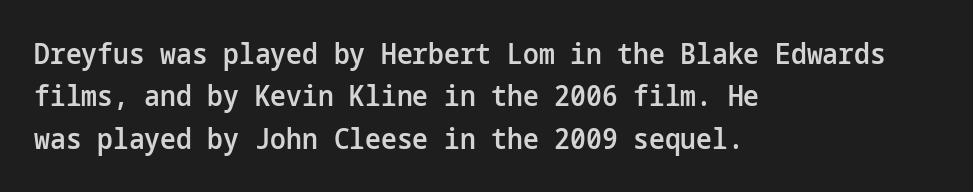
The image shows 28 px semibold sans-serif type, upright; set left-aligned, normal line spacing (1.51x), normal letter spacing, not underlined; low stroke contrast and a medium x-height.
